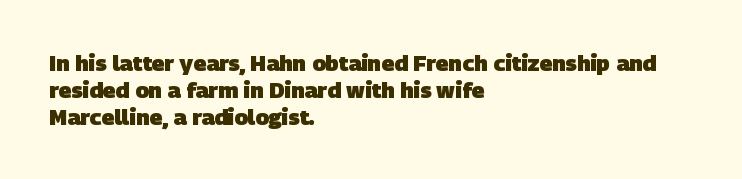
{"bold": "yes", "underline": "no", "align": "left", "line_spacing_ratio": 1.22, "letter_spacing": "normal", "letter_spacing_em": 0.0, "glyph_px": 22}
